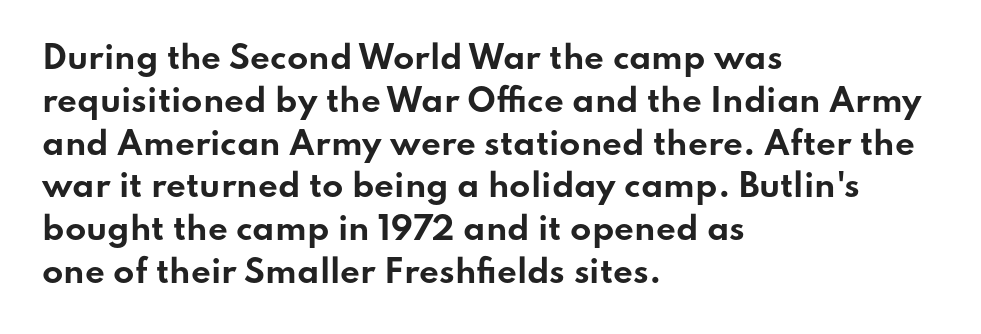
Leading matches the norm, producing a regular column. Classification — sans serif. Default kerning and tracking; the words read as compact shapes. Does the weight exceed regular? Yes, all the way to bold. Horizontally, the lines are justified to the leading edge only. Here the designer chose a conventional face with non-uniform glyph widths.
